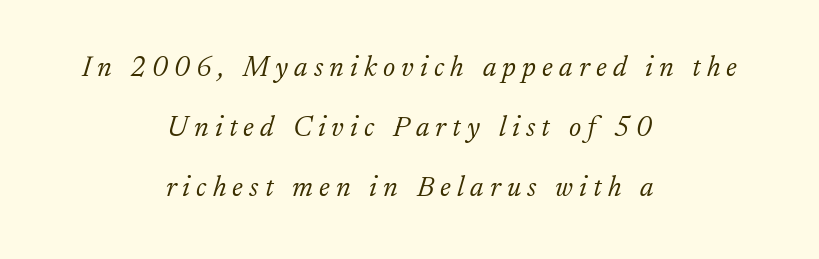
{"serif": "yes", "italic": "yes", "lean": "right", "slant_degrees": 17, "bold": "no", "weight": "light", "width": "normal", "stroke_contrast": "low", "x_height": "small", "monospaced": "no", "underline": "no", "align": "center", "line_spacing": "loose", "line_spacing_ratio": 2.14, "letter_spacing": "wide", "letter_spacing_em": 0.22, "glyph_px": 28}
